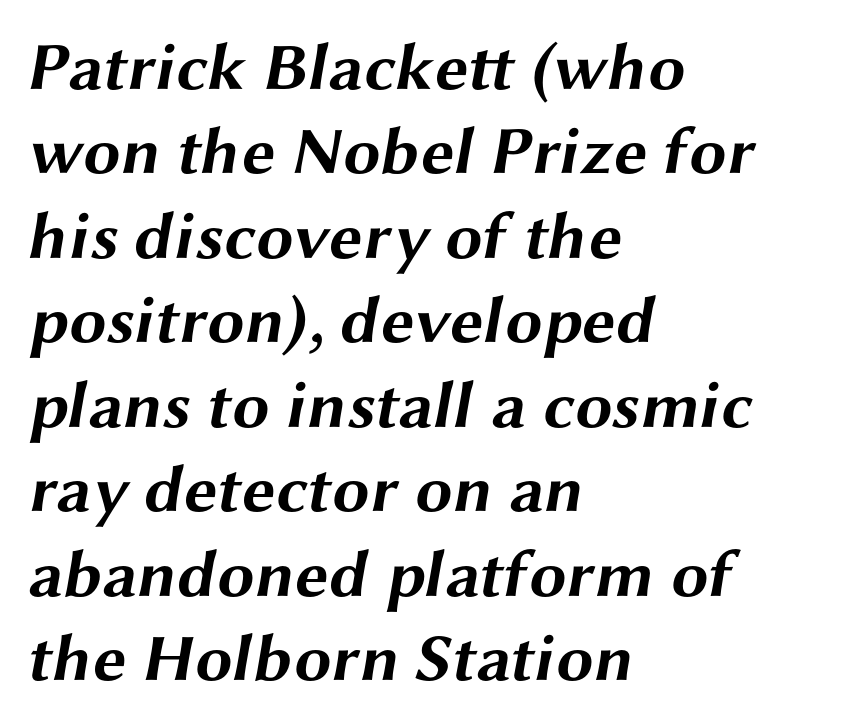
Q: Is the text bold? A: Yes.
Q: Is the typeface a serif or a sans-serif typeface? A: Sans-serif.
Q: Is the text underlined? A: No.
Q: How is the paragraph aligned? A: Left-aligned.
Q: Is the spacing between letters normal or unusually wide? A: Normal.
Q: Is the spacing between lines tight, normal or loose? A: Normal.
Q: Width (condensed, normal, or wide)? A: Wide.
Q: Stroke contrast? A: Medium.
Q: x-height? A: Medium.
Q: Monospaced? A: No.
